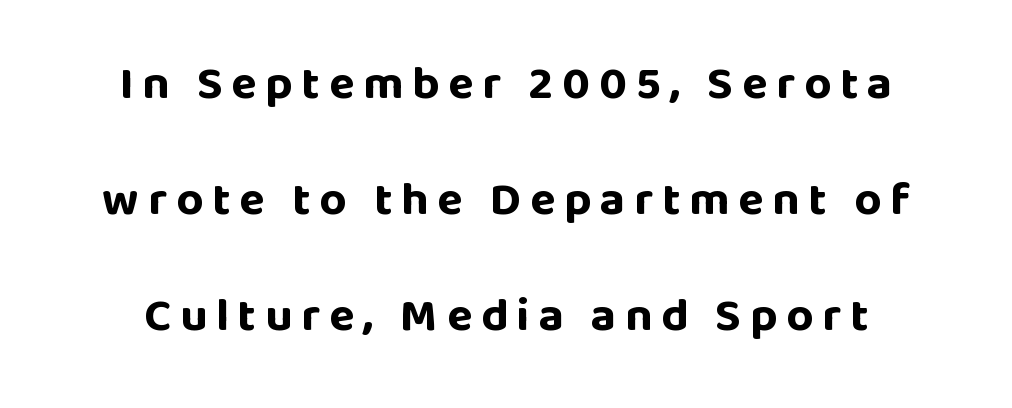
Q: Is the text bold? A: Yes.
Q: Is the text italic (slanted)? A: No, it is upright.
Q: Is the typeface a serif or a sans-serif typeface? A: Sans-serif.
Q: Is the text underlined? A: No.
Q: How is the paragraph aligned? A: Centered.
Q: Is the spacing between lines tight, normal or loose? A: Loose.
Q: Width (condensed, normal, or wide)? A: Normal.
Q: Stroke contrast? A: Low.
Q: x-height? A: Large.
Q: Monospaced? A: No.
